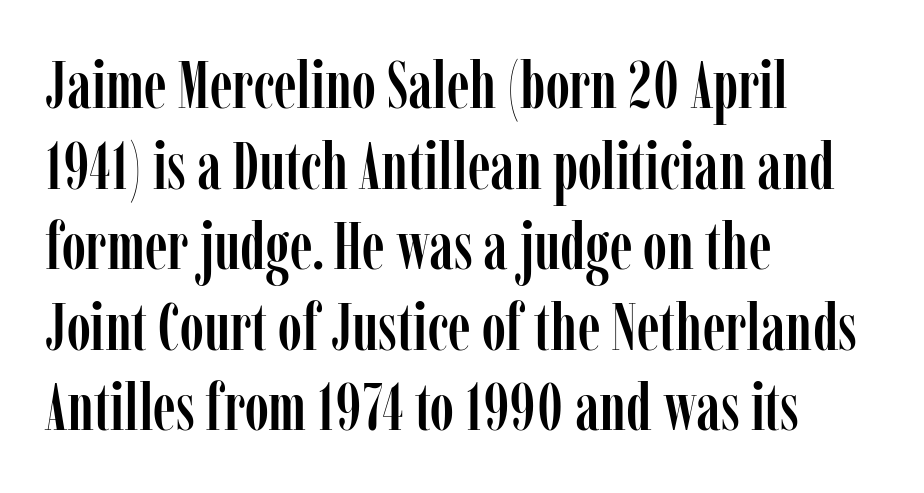
Q: Is the text italic (slanted)? A: No, it is upright.
Q: Is the typeface a serif or a sans-serif typeface? A: Serif.
Q: Is the text underlined? A: No.
Q: How is the paragraph aligned? A: Left-aligned.
Q: Is the spacing between letters normal or unusually wide? A: Normal.
Q: Width (condensed, normal, or wide)? A: Condensed.
Q: Stroke contrast? A: Low.
Q: x-height? A: Medium.
Q: Monospaced? A: No.
